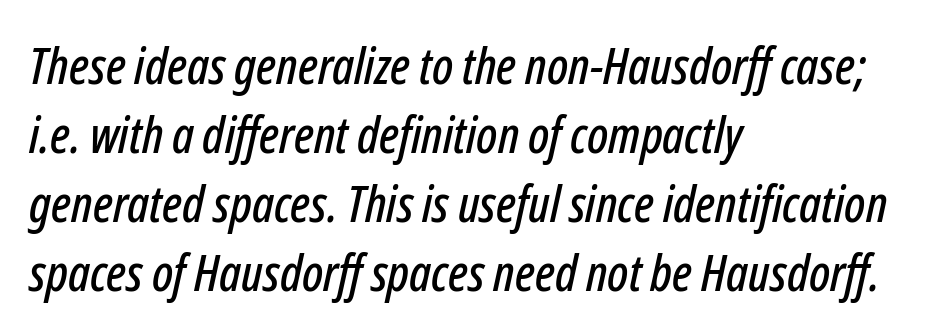
The image shows 51 px condensed type, italic (leaning right); set left-aligned, normal line spacing (1.35x), normal letter spacing, not underlined; low stroke contrast and a medium x-height.
